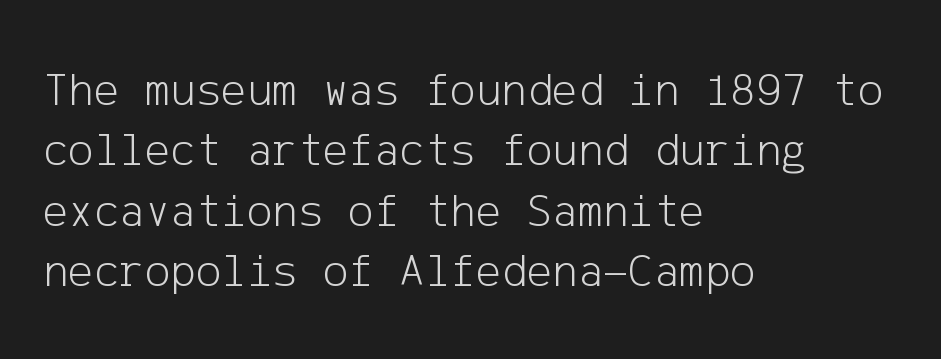
Q: Is the text bold? A: No.
Q: Is the text italic (slanted)? A: No, it is upright.
Q: Is the typeface a serif or a sans-serif typeface? A: Sans-serif.
Q: Is the text underlined? A: No.
Q: How is the paragraph aligned? A: Left-aligned.
Q: Is the spacing between letters normal or unusually wide? A: Normal.
Q: Is the spacing between lines tight, normal or loose? A: Normal.
Q: Width (condensed, normal, or wide)? A: Normal.
Q: Stroke contrast? A: Low.
Q: x-height? A: Medium.
